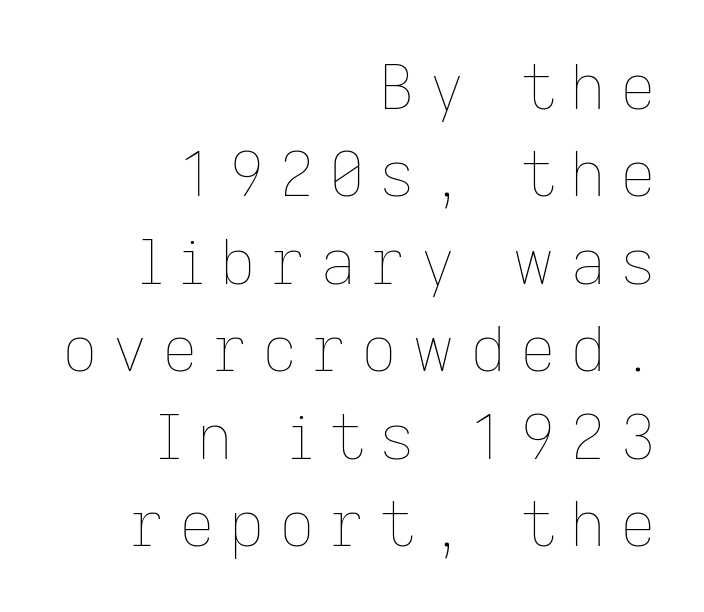
Descenders hang freely into open space. Here the glyphs are tracked loosely, breaking word shapes into spaced letters. Alignment: flush right. Characters remain perfectly vertical along every line. Note the varied advance widths — an 'i' is clearly narrower than an 'm'.
